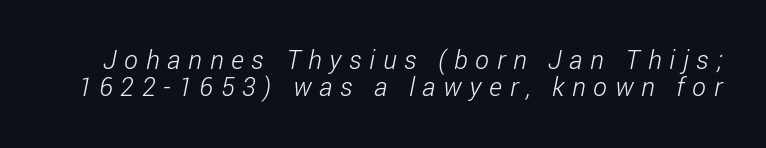
The image shows 26 px text type; set tight line spacing (1.04x), unusually wide letter spacing (+0.3 em), not underlined.
